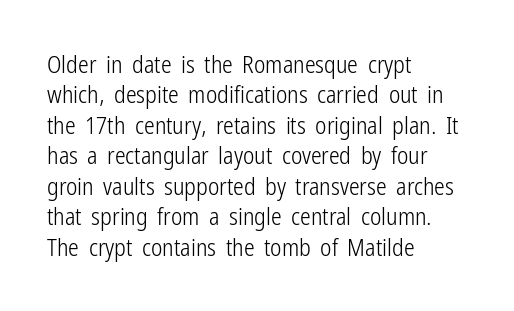
Q: Is the text bold? A: No.
Q: Is the text italic (slanted)? A: No, it is upright.
Q: Is the text underlined? A: No.
Q: How is the paragraph aligned? A: Left-aligned.
Q: Is the spacing between letters normal or unusually wide? A: Normal.
Q: Is the spacing between lines tight, normal or loose? A: Normal.
